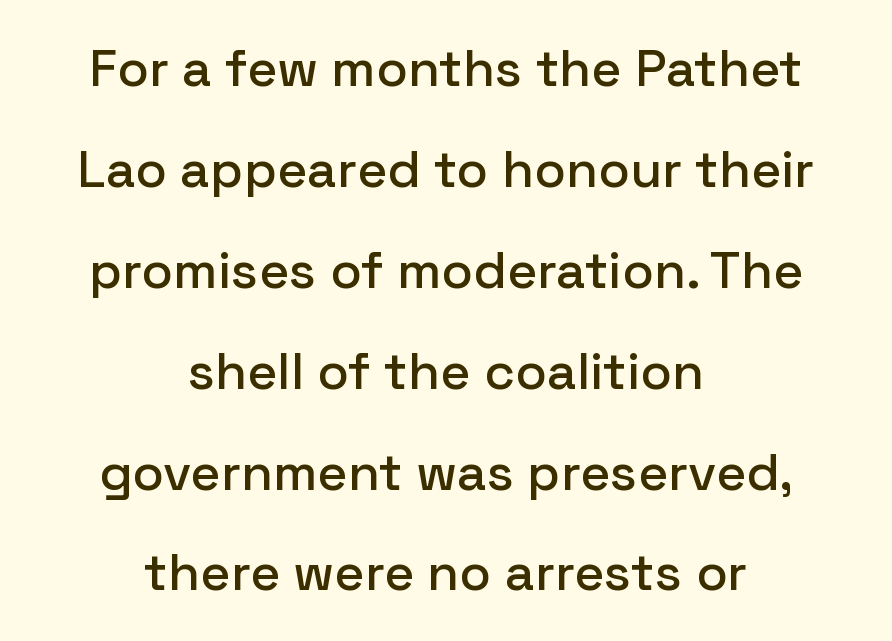
{"serif": "no", "italic": "no", "width": "normal", "stroke_contrast": "low", "x_height": "medium", "monospaced": "no", "underline": "no", "align": "center", "line_spacing": "loose", "line_spacing_ratio": 1.94, "letter_spacing": "normal", "letter_spacing_em": 0.0, "glyph_px": 52}
